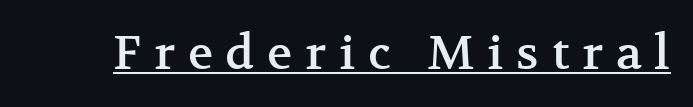
Q: Is the text italic (slanted)? A: No, it is upright.
Q: Is the typeface a serif or a sans-serif typeface? A: Serif.
Q: Is the text underlined? A: Yes.
Q: Is the spacing between letters normal or unusually wide? A: Unusually wide.
Q: Width (condensed, normal, or wide)? A: Normal.
Q: Stroke contrast? A: Medium.
Q: x-height? A: Medium.
Q: Monospaced? A: No.
